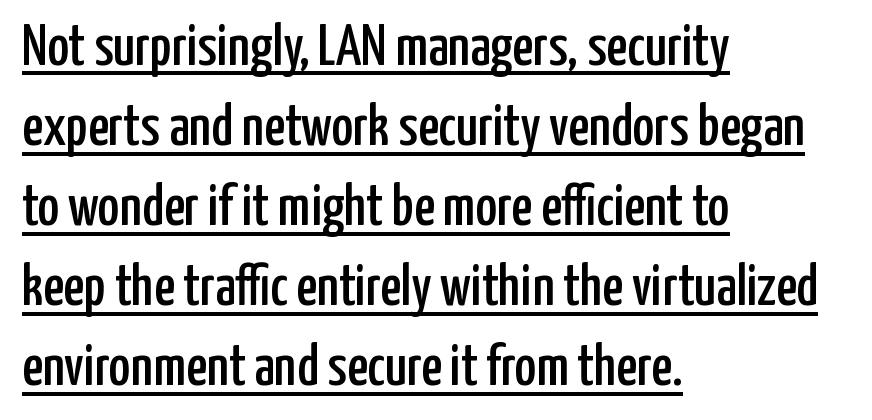
Inter-character spacing is left at the font's built-in metrics. The rendering uses natural spacing where letterforms have individual widths. Leading: standard. Compared with a centered layout, this one pins lines to the left instead. Do the letters lean? They stand straight.
